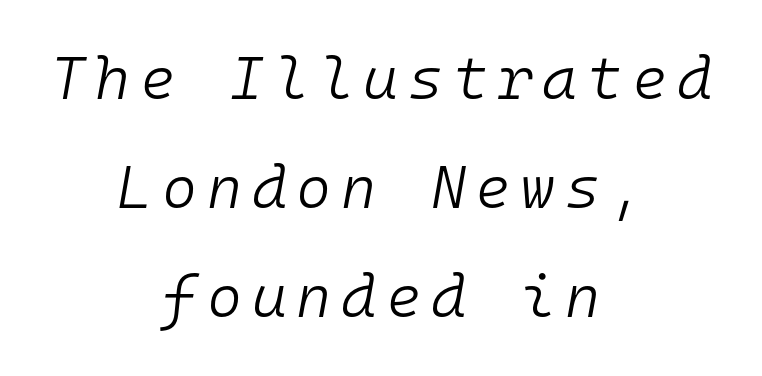
{"italic": "yes", "lean": "right", "slant_degrees": 10, "bold": "no", "weight": "light", "width": "normal", "stroke_contrast": "low", "x_height": "medium", "monospaced": "yes", "underline": "no", "align": "center", "line_spacing_ratio": 1.82, "glyph_px": 60}
